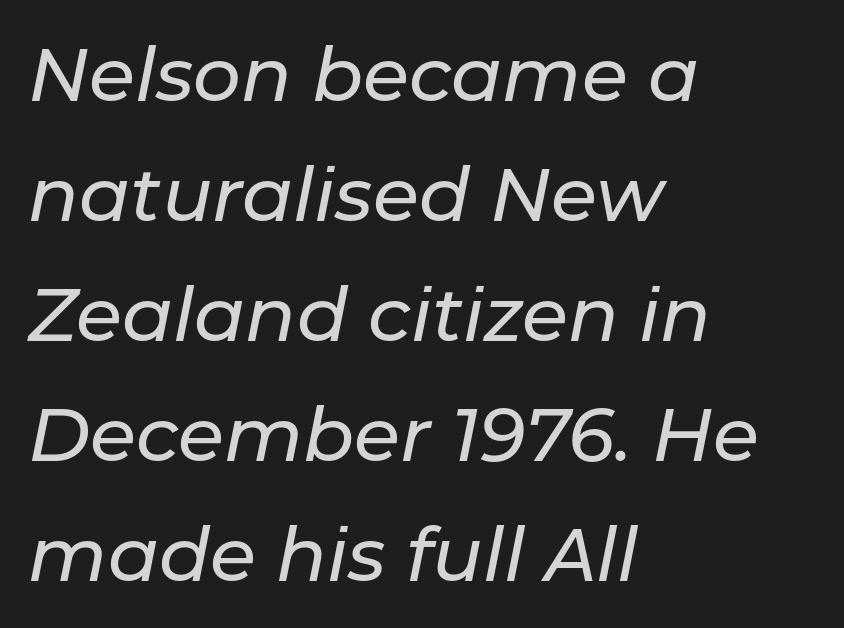
Tracking here is standard; glyphs follow each other at the usual distance. Do the characters align in a grid? No, the font is proportional. Short and long lines alike share a common starting point at left. Bare-footed words on every line.
